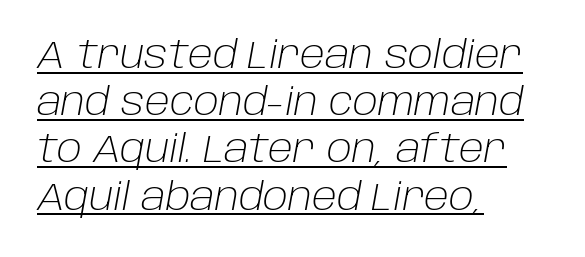
The image shows 39 px light type, italic (leaning right); set left-aligned, line spacing 1.21x, normal letter spacing, underlined; low stroke contrast and a large x-height.
